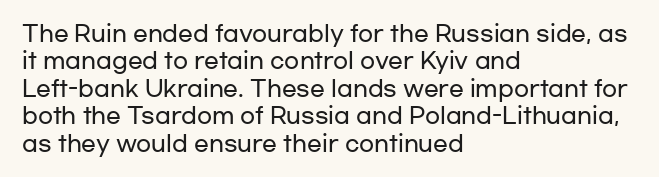
Q: Is the text italic (slanted)? A: No, it is upright.
Q: Is the text underlined? A: No.
Q: How is the paragraph aligned? A: Left-aligned.
Q: Is the spacing between letters normal or unusually wide? A: Normal.
Q: Is the spacing between lines tight, normal or loose? A: Normal.
